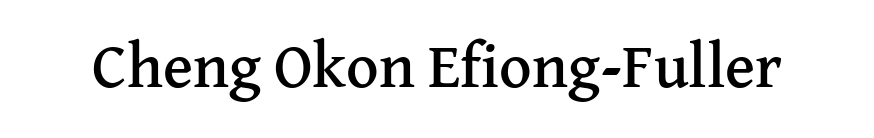
Q: Is the text italic (slanted)? A: No, it is upright.
Q: Is the typeface a serif or a sans-serif typeface? A: Serif.
Q: Is the text underlined? A: No.
Q: Is the spacing between letters normal or unusually wide? A: Normal.
Q: Width (condensed, normal, or wide)? A: Normal.
Q: Stroke contrast? A: Medium.
Q: x-height? A: Medium.
Q: Monospaced? A: No.
